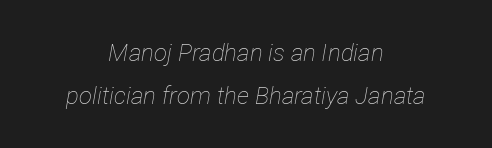
Q: Is the text bold? A: No.
Q: Is the text italic (slanted)? A: Yes, it leans right by about 12 degrees.
Q: Is the text underlined? A: No.
Q: How is the paragraph aligned? A: Centered.
Q: Is the spacing between letters normal or unusually wide? A: Normal.
